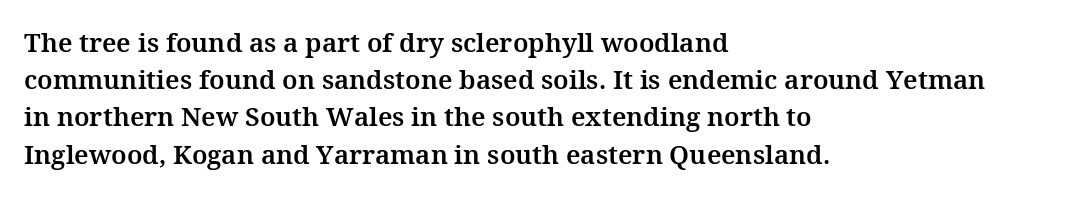
The image shows 26 px text type, upright; set left-aligned, normal line spacing (1.43x), normal letter spacing, not underlined.
